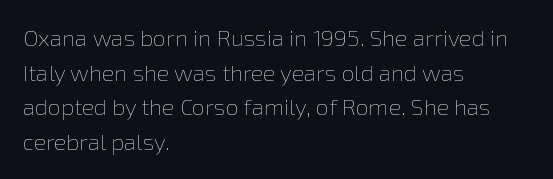
The image shows 23 px text type, upright; set left-aligned, normal line spacing (1.51x), normal letter spacing, not underlined.
